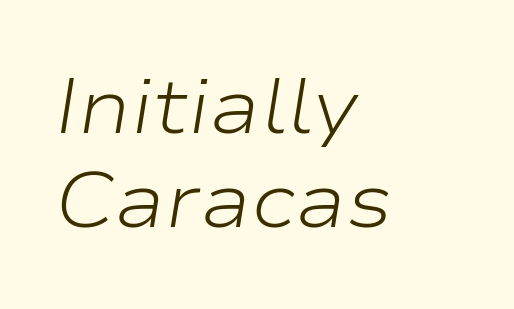
Q: Is the text bold? A: No.
Q: Is the text italic (slanted)? A: Yes, it leans right by about 9 degrees.
Q: Is the text underlined? A: No.
Q: How is the paragraph aligned? A: Left-aligned.
Q: Is the spacing between letters normal or unusually wide? A: Normal.
Q: Width (condensed, normal, or wide)? A: Wide.
Q: Stroke contrast? A: Low.
Q: x-height? A: Medium.
Q: Monospaced? A: No.
